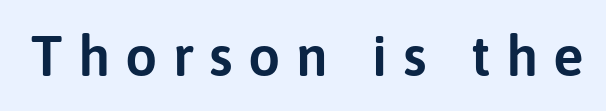
Q: Is the text italic (slanted)? A: No, it is upright.
Q: Is the typeface a serif or a sans-serif typeface? A: Sans-serif.
Q: Is the text underlined? A: No.
Q: Is the spacing between letters normal or unusually wide? A: Unusually wide.
Q: Width (condensed, normal, or wide)? A: Normal.
Q: Stroke contrast? A: Low.
Q: x-height? A: Medium.
Q: Monospaced? A: No.
